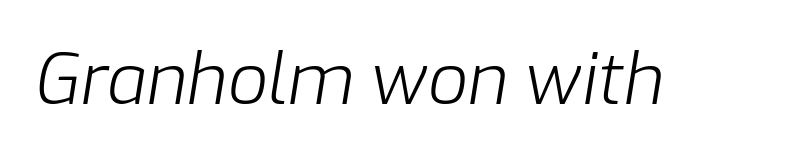
{"italic": "yes", "lean": "right", "slant_degrees": 9, "bold": "no", "weight": "light", "width": "normal", "stroke_contrast": "low", "x_height": "medium", "monospaced": "no", "underline": "no", "letter_spacing": "normal", "letter_spacing_em": 0.0, "glyph_px": 71}
